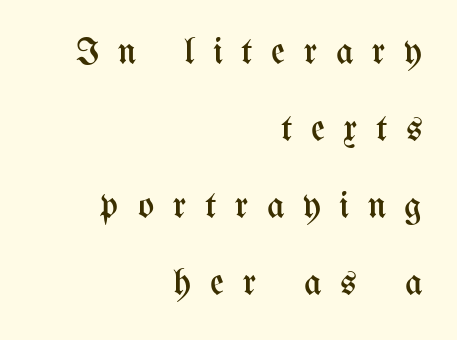
{"italic": "no", "bold": "no", "weight": "regular", "width": "condensed", "stroke_contrast": "medium", "x_height": "medium", "monospaced": "no", "underline": "no", "align": "right", "line_spacing": "loose", "line_spacing_ratio": 2.03, "letter_spacing": "wide", "letter_spacing_em": 0.49, "glyph_px": 38}
